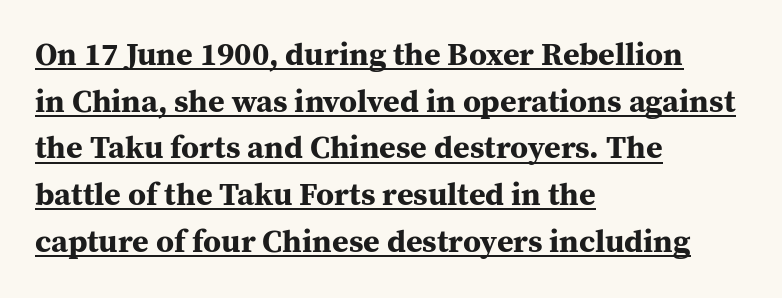
Q: Is the text bold? A: Yes.
Q: Is the text italic (slanted)? A: No, it is upright.
Q: Is the typeface a serif or a sans-serif typeface? A: Serif.
Q: Is the text underlined? A: Yes.
Q: How is the paragraph aligned? A: Left-aligned.
Q: Is the spacing between letters normal or unusually wide? A: Normal.
Q: Is the spacing between lines tight, normal or loose? A: Normal.
Q: Width (condensed, normal, or wide)? A: Normal.
Q: Stroke contrast? A: Medium.
Q: x-height? A: Medium.
Q: Monospaced? A: No.
